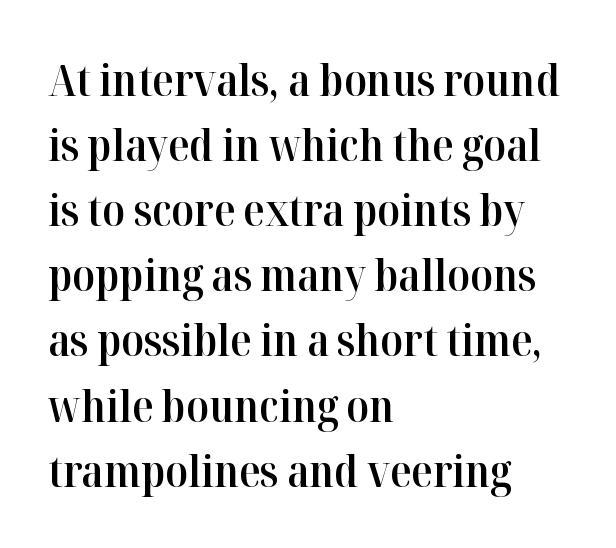
{"serif": "yes", "italic": "no", "bold": "semi", "weight": "semibold", "width": "normal", "stroke_contrast": "high", "x_height": "medium", "monospaced": "no", "underline": "no", "align": "left", "line_spacing": "normal", "line_spacing_ratio": 1.48, "letter_spacing": "normal", "letter_spacing_em": 0.0, "glyph_px": 44}
